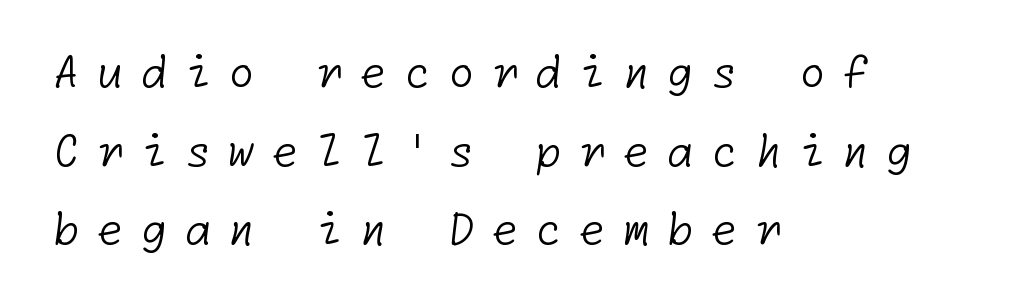
This sample uses a sans-serif face. The typeface has the unassuming heft of standard copy or less. Words float on clear page, feet unadorned. Reading down the block, your eye returns to a fixed left position each line. Inter-character spacing is expanded well beyond the font's built-in metrics.
